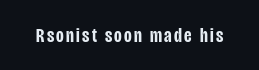
{"italic": "no", "bold": "semi", "underline": "no", "glyph_px": 21}
